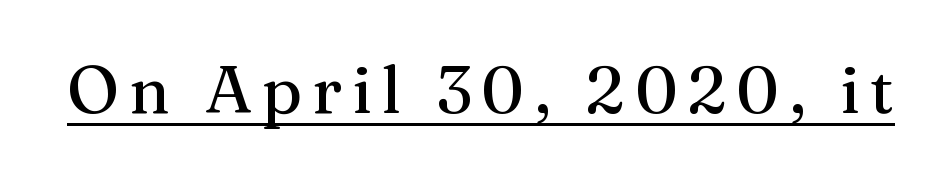
Q: Is the text italic (slanted)? A: No, it is upright.
Q: Is the typeface a serif or a sans-serif typeface? A: Serif.
Q: Is the text underlined? A: Yes.
Q: Width (condensed, normal, or wide)? A: Normal.
Q: Stroke contrast? A: Medium.
Q: x-height? A: Medium.
Q: Monospaced? A: No.
